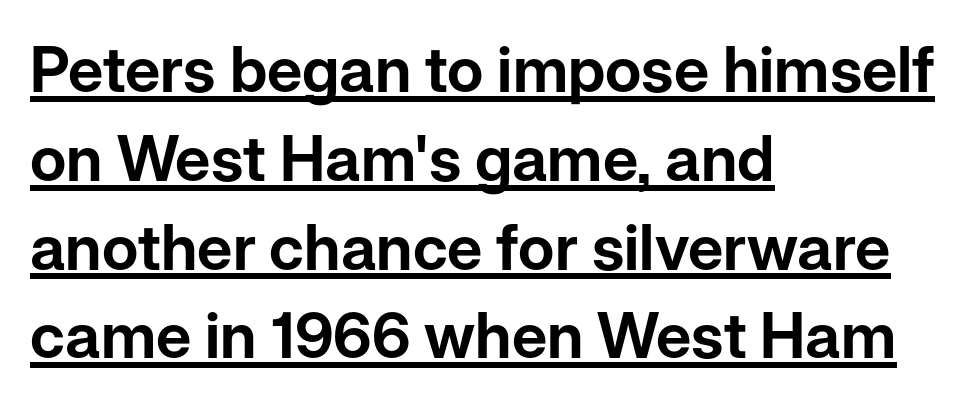
The image shows 63 px sans-serif type, upright; set left-aligned, normal line spacing (1.41x), normal letter spacing, underlined; low stroke contrast and a medium x-height.
